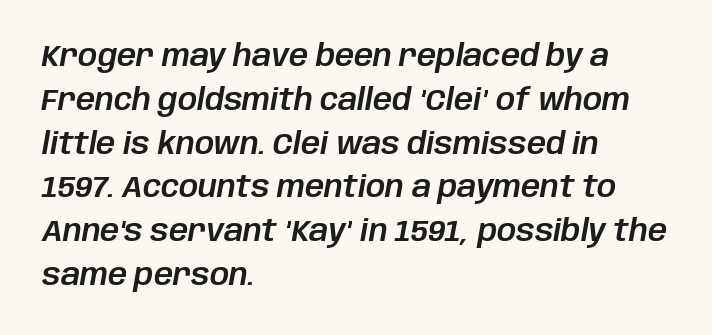
Descender tails drop into unmarked territory. Default kerning and tracking; the words read as compact shapes. Is there much room between lines? A standard amount, neither cramped nor airy. The rendering uses natural spacing where letterforms have individual widths. The text carries the slant typical of an italic or oblique font. These lines are set flush left with a ragged right edge.
